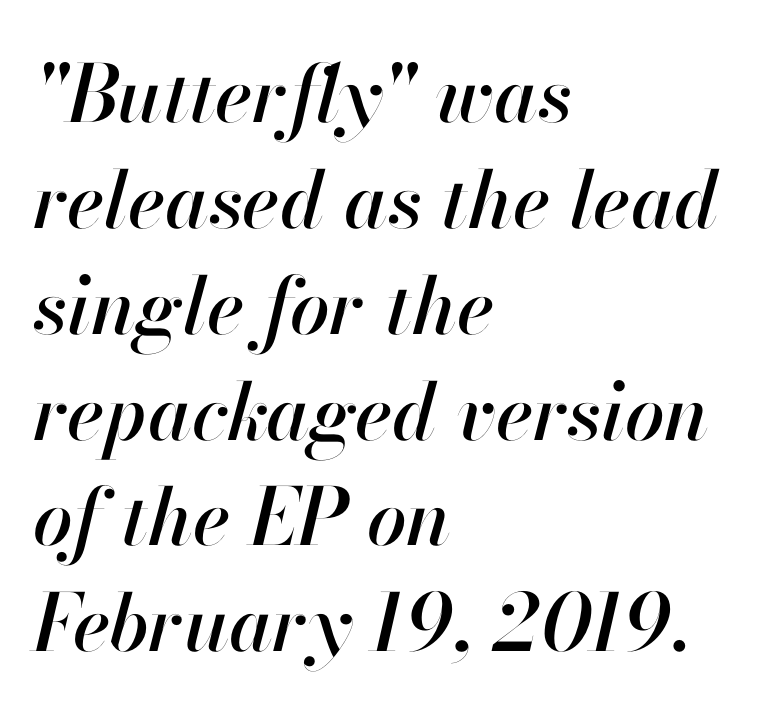
Descender tails drop into unmarked territory. The passage shown is typed in a proportional face where columns would drift. Slant detected: the letters are inclined. Compared with a centered layout, this one pins lines to the left instead. Rows of type keep a routine distance in the vertical direction. What stands out about the letter spacing? Nothing — it is the standard amount.
